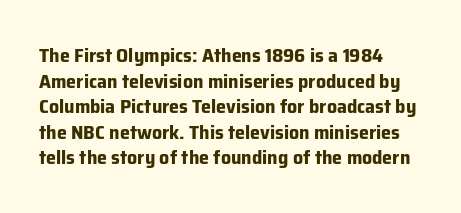
{"italic": "no", "bold": "yes", "underline": "no", "align": "left", "line_spacing": "normal", "line_spacing_ratio": 1.28, "letter_spacing": "normal", "letter_spacing_em": 0.0, "glyph_px": 20}
